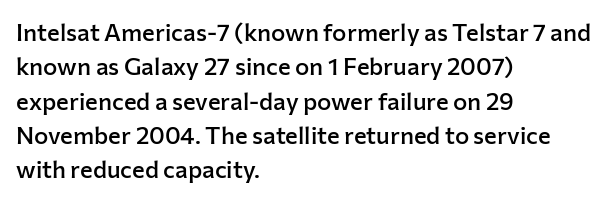
The image shows 24 px text type, upright; set left-aligned, normal line spacing (1.43x), normal letter spacing, not underlined.
